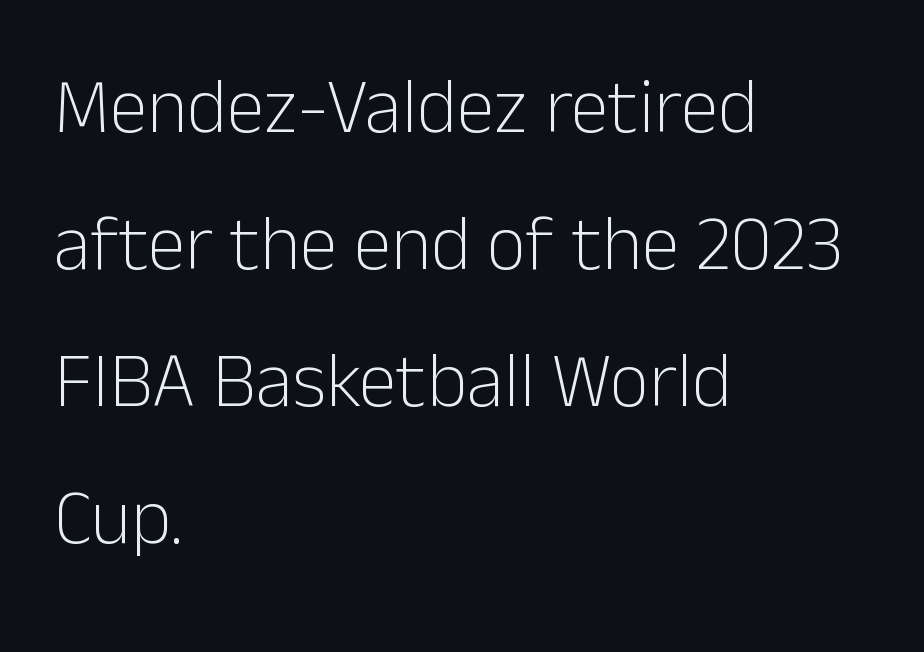
The passage shown is typed in a proportional face where columns would drift. A typesetter would mark this as roman, not italic. Where is the straight margin? On the left. Letterform terminals end flat and unadorned throughout the passage. Words float on clear page, feet unadorned.
